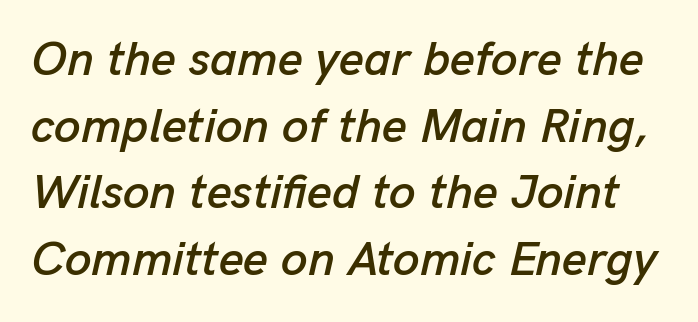
Q: Is the text italic (slanted)? A: Yes, it leans right by about 13 degrees.
Q: Is the text underlined? A: No.
Q: Is the spacing between letters normal or unusually wide? A: Normal.
Q: Is the spacing between lines tight, normal or loose? A: Normal.
Q: Width (condensed, normal, or wide)? A: Normal.
Q: Stroke contrast? A: Low.
Q: x-height? A: Medium.
Q: Monospaced? A: No.
